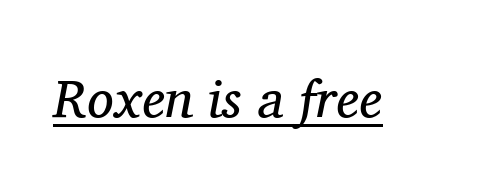
Q: Is the text bold? A: No.
Q: Is the text italic (slanted)? A: Yes, it leans right by about 11 degrees.
Q: Is the typeface a serif or a sans-serif typeface? A: Serif.
Q: Is the text underlined? A: Yes.
Q: Is the spacing between letters normal or unusually wide? A: Normal.
Q: Width (condensed, normal, or wide)? A: Normal.
Q: Stroke contrast? A: Medium.
Q: x-height? A: Medium.
Q: Monospaced? A: No.
